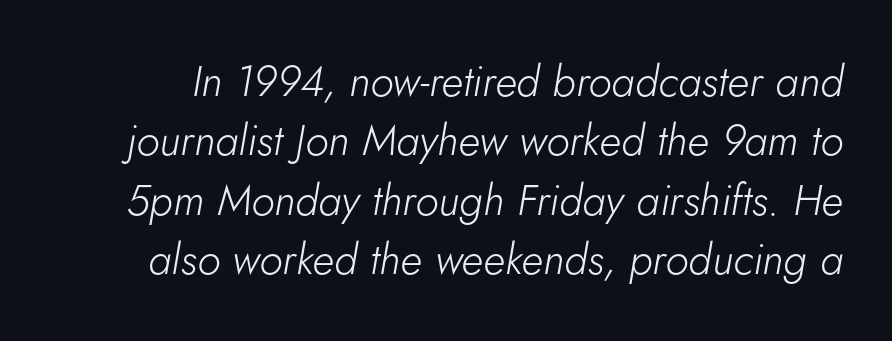
The image shows 43 px light type, italic (leaning right); set normal line spacing (1.38x), normal letter spacing, not underlined; low stroke contrast and a small x-height.
